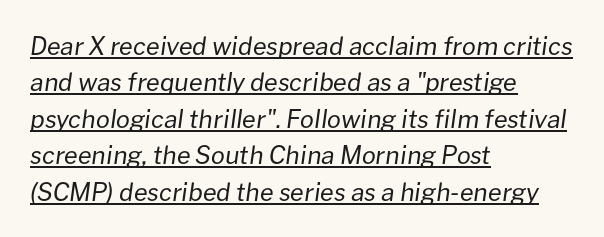
{"italic": "yes", "lean": "right", "slant_degrees": 8, "bold": "no", "underline": "yes", "align": "left", "line_spacing": "normal", "line_spacing_ratio": 1.46, "letter_spacing": "normal", "letter_spacing_em": 0.0, "glyph_px": 25}
